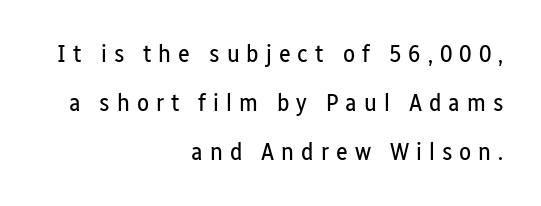
Q: Is the text bold? A: No.
Q: Is the text italic (slanted)? A: No, it is upright.
Q: Is the text underlined? A: No.
Q: How is the paragraph aligned? A: Right-aligned.
Q: Is the spacing between letters normal or unusually wide? A: Unusually wide.
Q: Is the spacing between lines tight, normal or loose? A: Loose.
